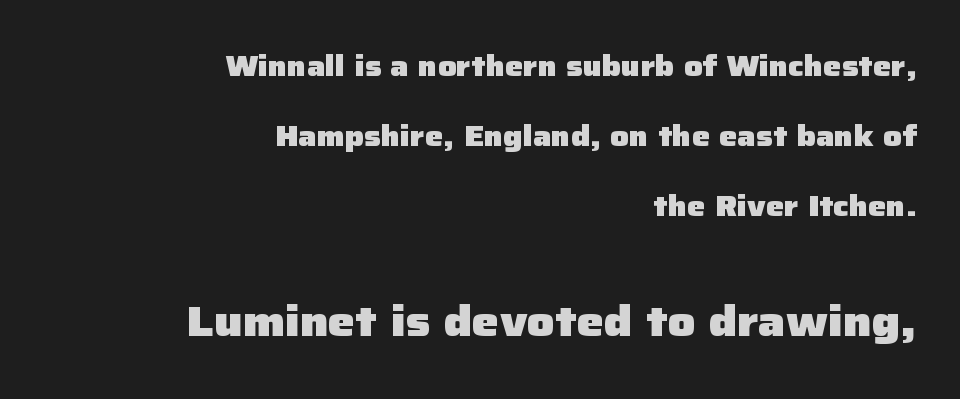
{"serif": "no", "italic": "no", "bold": "yes", "weight": "heavy", "width": "normal", "stroke_contrast": "low", "x_height": "medium", "monospaced": "no", "underline": "no", "align": "right", "line_spacing": "loose", "line_spacing_ratio": 2.41, "letter_spacing": "normal", "letter_spacing_em": 0.0, "larger_block": "second", "size_ratio": 1.48, "glyph_px": 43}
